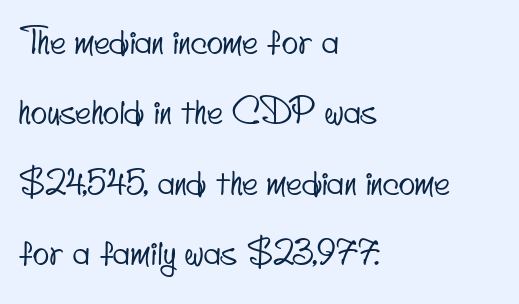
The image shows 34 px condensed sans-serif type; set left-aligned, loose line spacing (2.07x), normal letter spacing, not underlined; low stroke contrast and a small x-height.
